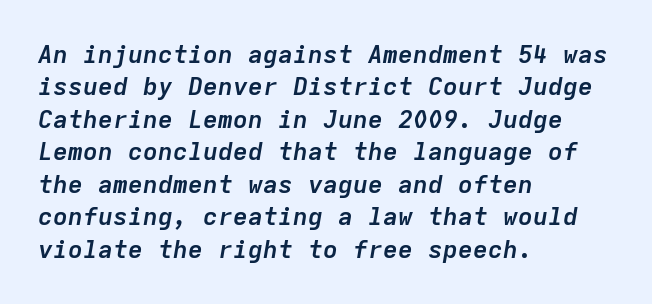
Plain, unruled lines of type. Each new line begins a customary step beneath the previous one. The setting favours the left margin, as ordinary paragraphs usually do. The glyphs have the mass of a bold cut.
